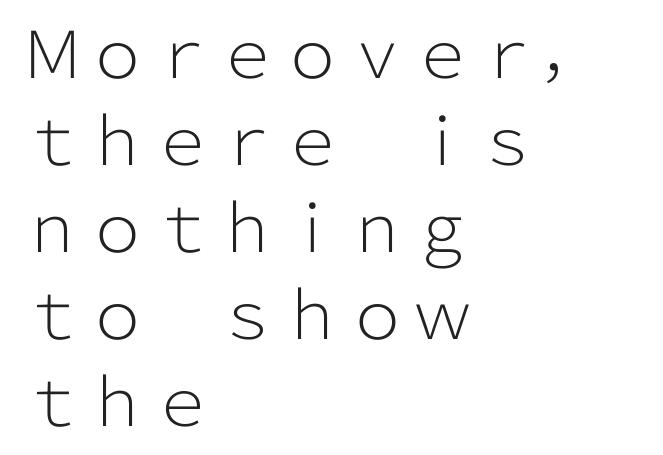
{"serif": "no", "italic": "no", "bold": "no", "weight": "light", "width": "normal", "stroke_contrast": "low", "x_height": "medium", "monospaced": "no", "underline": "no", "align": "left", "line_spacing": "normal", "line_spacing_ratio": 1.34, "letter_spacing": "normal", "letter_spacing_em": 0.0, "glyph_px": 65}
